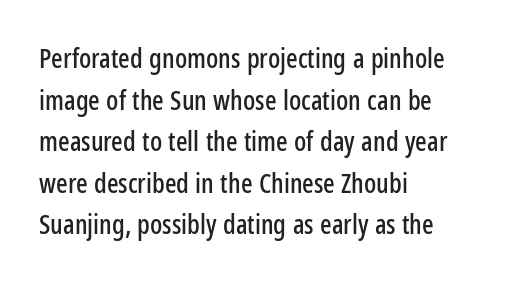
{"italic": "no", "underline": "no", "align": "left", "line_spacing": "normal", "line_spacing_ratio": 1.54, "letter_spacing": "normal", "letter_spacing_em": 0.0, "glyph_px": 27}
